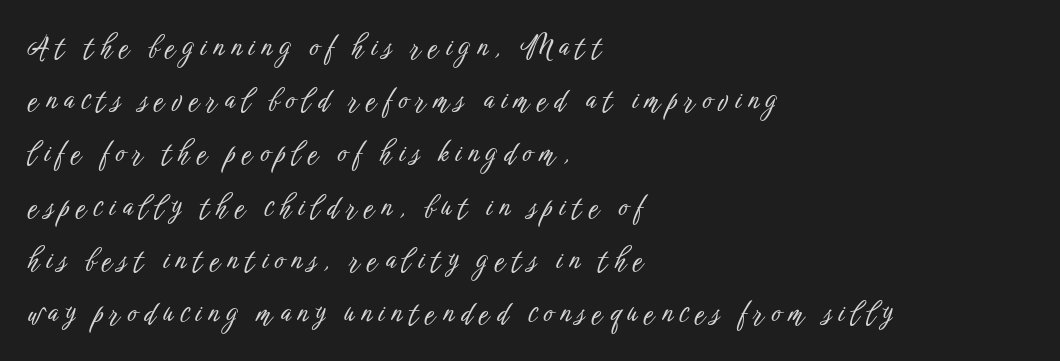
The image shows 28 px condensed sans-serif type; set left-aligned, loose line spacing (1.9x), unusually wide letter spacing (+0.26 em), not underlined; low stroke contrast and a medium x-height.
